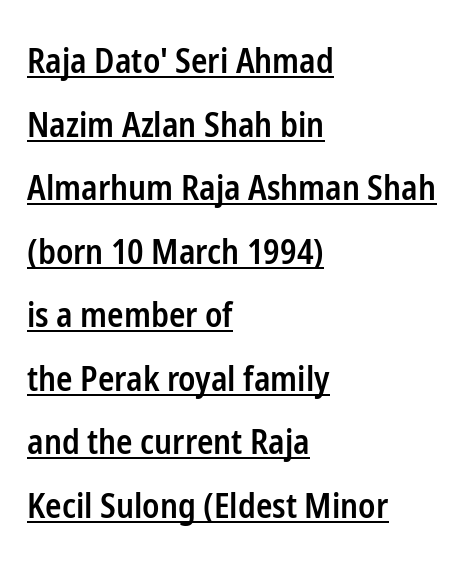
Q: Is the text bold? A: Semi-bold.
Q: Is the text italic (slanted)? A: No, it is upright.
Q: Is the typeface a serif or a sans-serif typeface? A: Sans-serif.
Q: Is the text underlined? A: Yes.
Q: How is the paragraph aligned? A: Left-aligned.
Q: Is the spacing between letters normal or unusually wide? A: Normal.
Q: Width (condensed, normal, or wide)? A: Condensed.
Q: Stroke contrast? A: Low.
Q: x-height? A: Medium.
Q: Monospaced? A: No.
